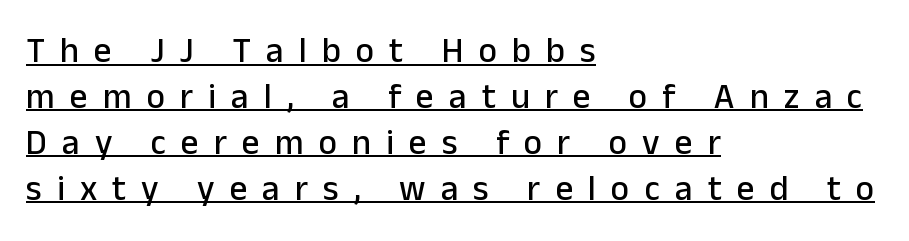
{"serif": "no", "italic": "no", "width": "normal", "stroke_contrast": "low", "x_height": "medium", "monospaced": "no", "underline": "yes", "align": "left", "line_spacing": "normal", "line_spacing_ratio": 1.31, "letter_spacing": "wide", "letter_spacing_em": 0.43, "glyph_px": 35}
